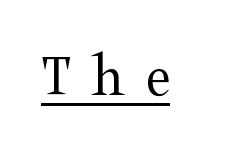
Q: Is the text bold? A: No.
Q: Is the text italic (slanted)? A: No, it is upright.
Q: Is the typeface a serif or a sans-serif typeface? A: Serif.
Q: Is the text underlined? A: Yes.
Q: Is the spacing between letters normal or unusually wide? A: Unusually wide.
Q: Width (condensed, normal, or wide)? A: Wide.
Q: Stroke contrast? A: Medium.
Q: x-height? A: Medium.
Q: Monospaced? A: No.
